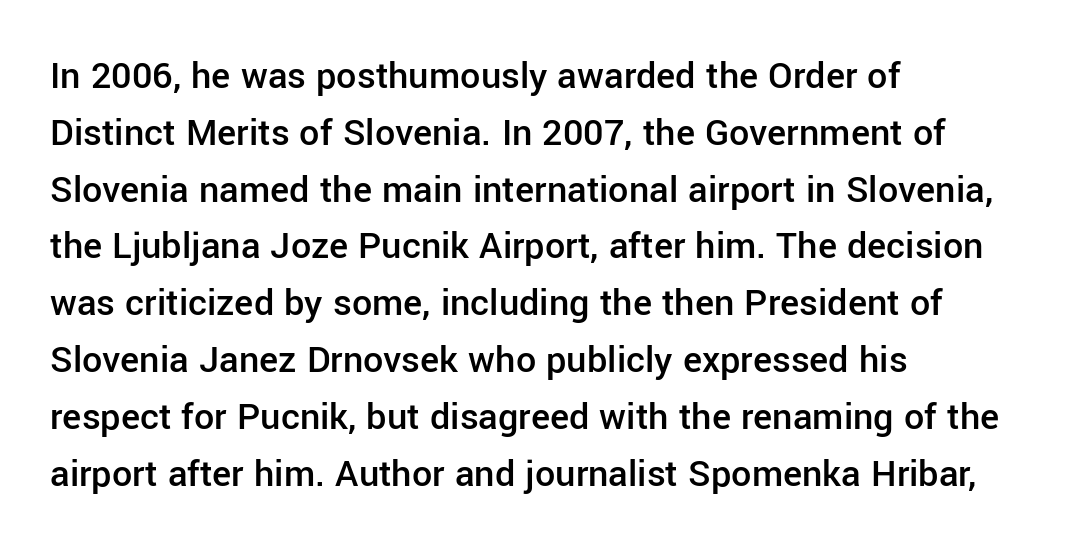
{"serif": "no", "italic": "no", "bold": "semi", "weight": "semibold", "width": "normal", "stroke_contrast": "low", "x_height": "medium", "monospaced": "no", "underline": "no", "align": "left", "line_spacing": "normal", "line_spacing_ratio": 1.42, "letter_spacing": "normal", "letter_spacing_em": 0.0, "glyph_px": 40}
